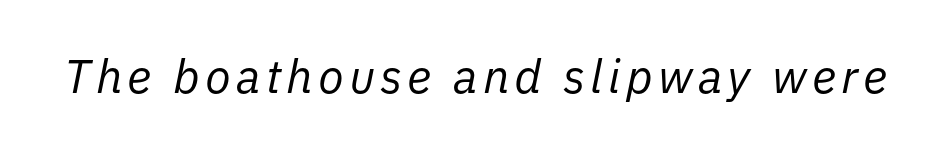
Designer's note — italics engaged. Check the space under the baseline: it is left empty. The face used here is proportionally spaced, like ordinary book or web type. Weight: regular or lighter.
